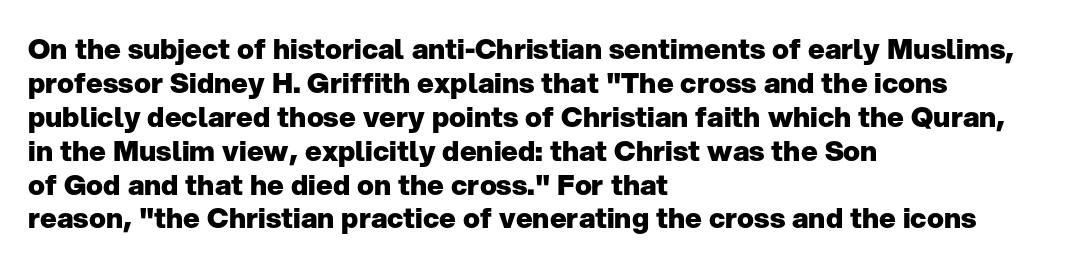
The image shows 28 px heavy sans-serif type, upright; set left-aligned, line spacing 1.21x, normal letter spacing, not underlined; low stroke contrast and a medium x-height.
